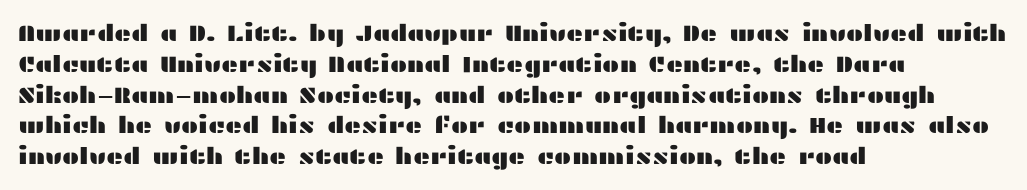
Q: Is the text italic (slanted)? A: No, it is upright.
Q: Is the text underlined? A: No.
Q: How is the paragraph aligned? A: Left-aligned.
Q: Is the spacing between letters normal or unusually wide? A: Normal.
Q: Is the spacing between lines tight, normal or loose? A: Normal.
